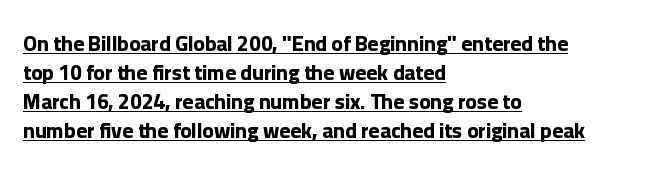
{"italic": "no", "bold": "yes", "underline": "yes", "align": "left", "line_spacing": "normal", "line_spacing_ratio": 1.38, "letter_spacing": "normal", "letter_spacing_em": 0.0, "glyph_px": 21}
